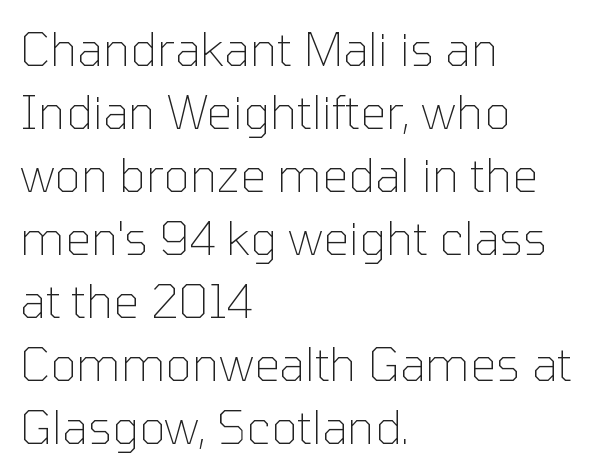
{"serif": "no", "italic": "no", "bold": "no", "weight": "thin", "width": "normal", "stroke_contrast": "low", "x_height": "medium", "monospaced": "no", "underline": "no", "align": "left", "line_spacing": "normal", "line_spacing_ratio": 1.37, "letter_spacing": "normal", "letter_spacing_em": 0.0, "glyph_px": 46}
